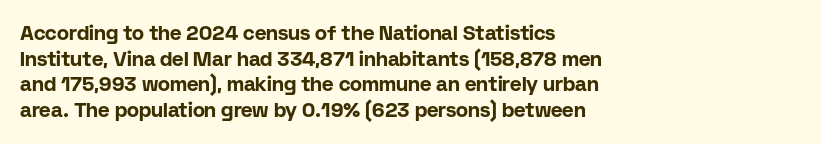
The letters stand straight up with perfectly vertical stems. The space directly below the letters is spotless. Letter spacing: default. Bold? Absolutely — the strokes are thick and heavy. The leading is moderate, giving the passage an even texture. The lines in this sample share a left origin and differ only in where they stop.
